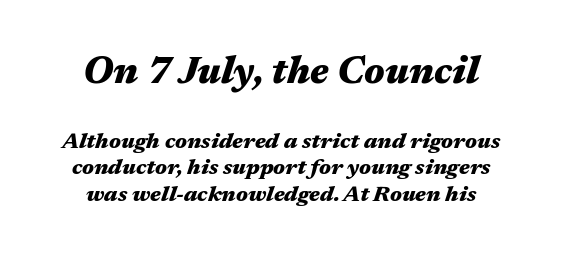
{"italic": "yes", "lean": "right", "slant_degrees": 17, "bold": "yes", "weight": "heavy", "width": "wide", "stroke_contrast": "medium", "x_height": "medium", "monospaced": "no", "underline": "no", "line_spacing_ratio": 1.2, "letter_spacing": "normal", "letter_spacing_em": 0.0, "larger_block": "first", "size_ratio": 1.73, "glyph_px": 38}
